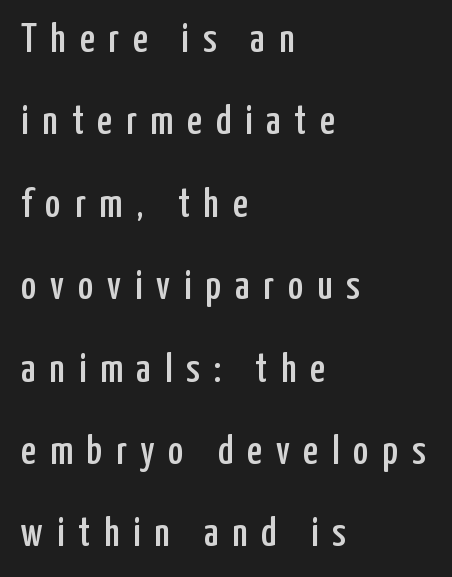
Visually the block forms a straight wall on the left and a jagged coastline on the right. The string is rendered with underlining switched off. Honestly, the rows look like they've been pulled way apart. Character widths vary here, with narrow letters taking less room than wide ones. Look at the bottom of the vertical strokes: they stop flat, with no serifs.
